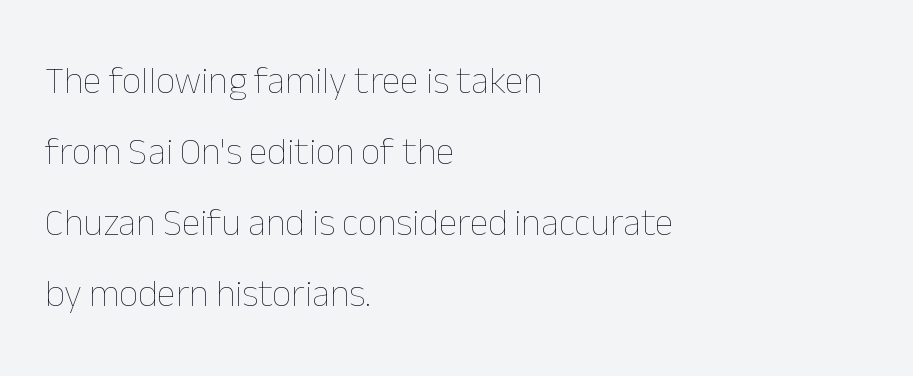
Think of a printed novel: that variable character pitch is what you see here. The compositor pushed each line to the left boundary. Just letters on the line, the space beneath them empty. Characters follow at the spacing the type designer built in.
